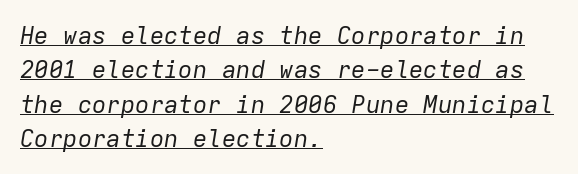
Q: Is the text bold? A: No.
Q: Is the text italic (slanted)? A: Yes, it leans right by about 9 degrees.
Q: Is the text underlined? A: Yes.
Q: How is the paragraph aligned? A: Left-aligned.
Q: Is the spacing between letters normal or unusually wide? A: Normal.
Q: Is the spacing between lines tight, normal or loose? A: Normal.
